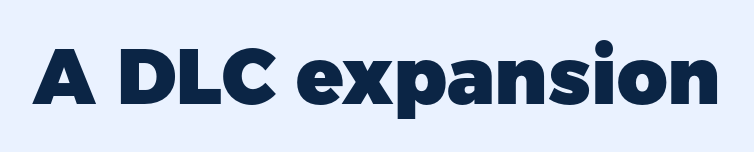
{"serif": "no", "italic": "no", "bold": "yes", "weight": "heavy", "width": "normal", "stroke_contrast": "low", "x_height": "medium", "monospaced": "no", "underline": "no", "letter_spacing": "normal", "letter_spacing_em": 0.0, "glyph_px": 78}
